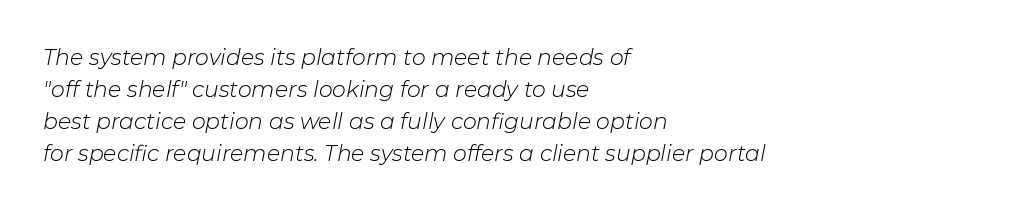
Q: Is the text bold? A: No.
Q: Is the text italic (slanted)? A: Yes, it leans right by about 11 degrees.
Q: Is the text underlined? A: No.
Q: How is the paragraph aligned? A: Left-aligned.
Q: Is the spacing between letters normal or unusually wide? A: Normal.
Q: Is the spacing between lines tight, normal or loose? A: Normal.
